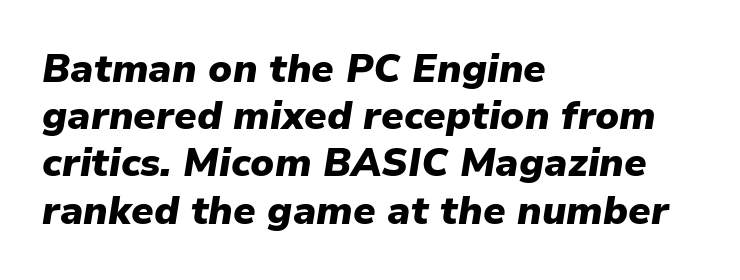
The space beneath each line is pristine and unruled. Observe the lean: these are italic letterforms. Weight check: bold — yes, fully. Tracking here is standard; glyphs follow each other at the usual distance. Varying glyph widths throughout — classic text-font behaviour. All the whitespace from short lines collects on the right.
